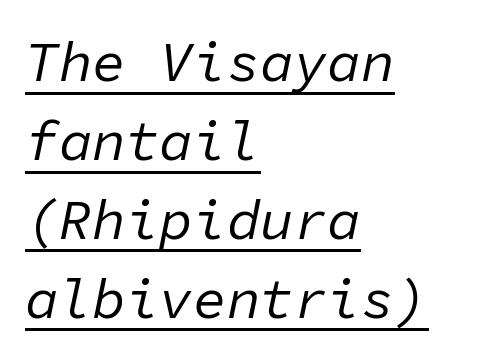
Summary of weight: not heavy and not bold. Notice how a bar underscores the lettering throughout. A normal amount of white space separates one row of letters from the next. The rendering keeps characters at their native spacing.
